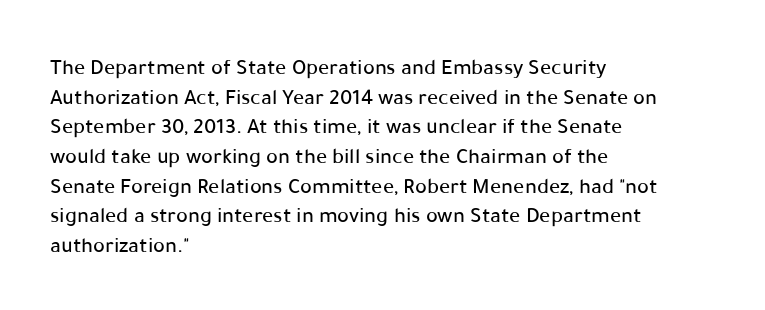
The passage shown stacks its lines at a standard gap. Look at the tracking — it's just the regular setting, nothing added. A typesetter would mark this as roman, not italic. Underlining? Definitely not there. One-word summary of the alignment: left.
